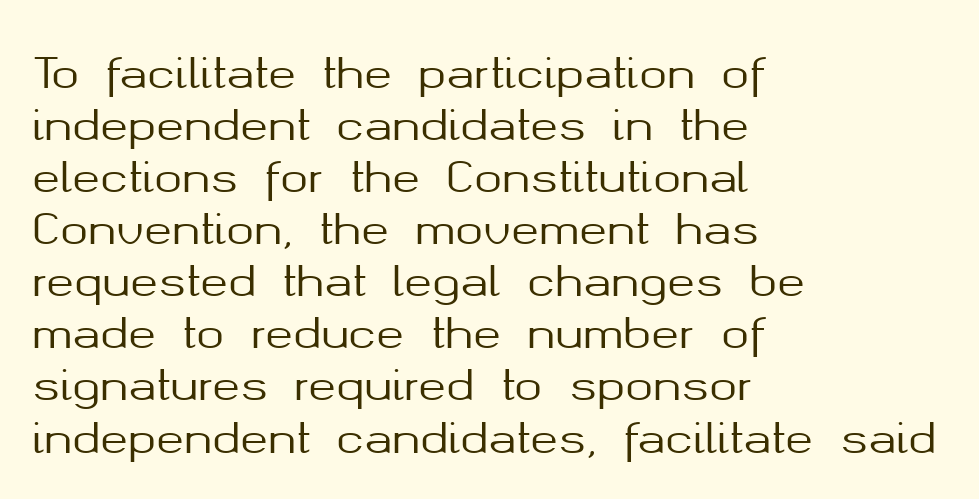
Q: Is the text italic (slanted)? A: No, it is upright.
Q: Is the typeface a serif or a sans-serif typeface? A: Sans-serif.
Q: Is the text underlined? A: No.
Q: How is the paragraph aligned? A: Left-aligned.
Q: Is the spacing between letters normal or unusually wide? A: Normal.
Q: Width (condensed, normal, or wide)? A: Normal.
Q: Stroke contrast? A: Medium.
Q: x-height? A: Medium.
Q: Monospaced? A: No.
